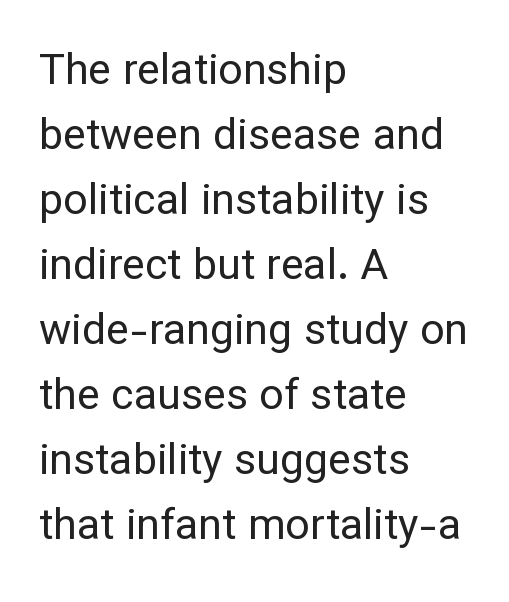
Q: Is the text bold? A: No.
Q: Is the text italic (slanted)? A: No, it is upright.
Q: Is the typeface a serif or a sans-serif typeface? A: Sans-serif.
Q: Is the text underlined? A: No.
Q: How is the paragraph aligned? A: Left-aligned.
Q: Is the spacing between letters normal or unusually wide? A: Normal.
Q: Is the spacing between lines tight, normal or loose? A: Normal.
Q: Width (condensed, normal, or wide)? A: Normal.
Q: Stroke contrast? A: Low.
Q: x-height? A: Medium.
Q: Monospaced? A: No.
